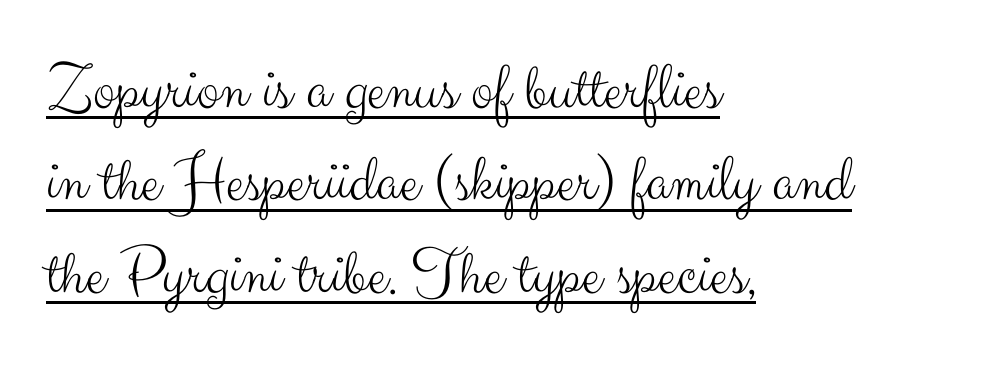
Q: Is the text bold? A: No.
Q: Is the text italic (slanted)? A: Yes.
Q: Is the typeface a serif or a sans-serif typeface? A: Sans-serif.
Q: Is the text underlined? A: Yes.
Q: How is the paragraph aligned? A: Left-aligned.
Q: Is the spacing between letters normal or unusually wide? A: Normal.
Q: Is the spacing between lines tight, normal or loose? A: Normal.
Q: Width (condensed, normal, or wide)? A: Normal.
Q: Stroke contrast? A: Medium.
Q: x-height? A: Small.
Q: Monospaced? A: No.
